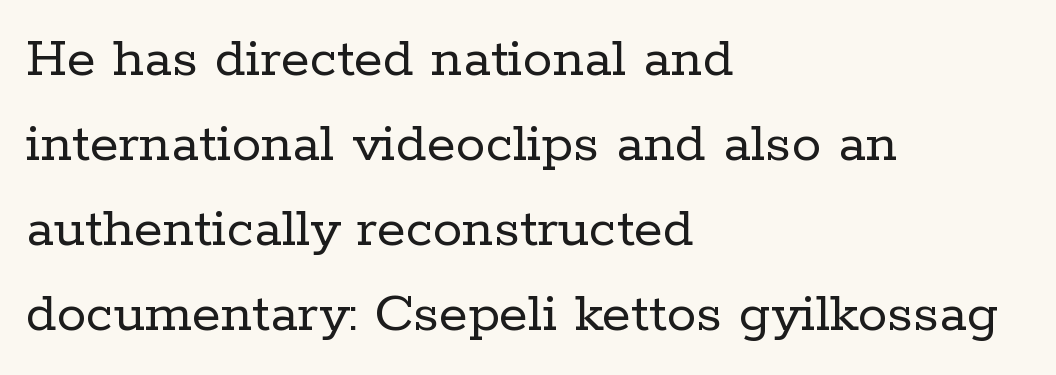
Between one letter and the next there's only the usual sliver of space. Weight: in the light-to-regular range. Stroke terminals: seriffed. The passage shown is typed in a proportional face where columns would drift.
